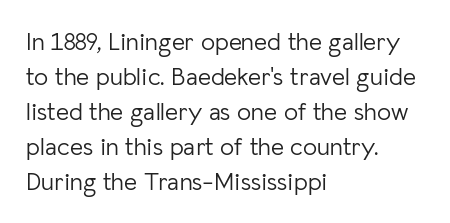
Q: Is the text bold? A: No.
Q: Is the text italic (slanted)? A: No, it is upright.
Q: Is the text underlined? A: No.
Q: How is the paragraph aligned? A: Left-aligned.
Q: Is the spacing between letters normal or unusually wide? A: Normal.
Q: Is the spacing between lines tight, normal or loose? A: Normal.
